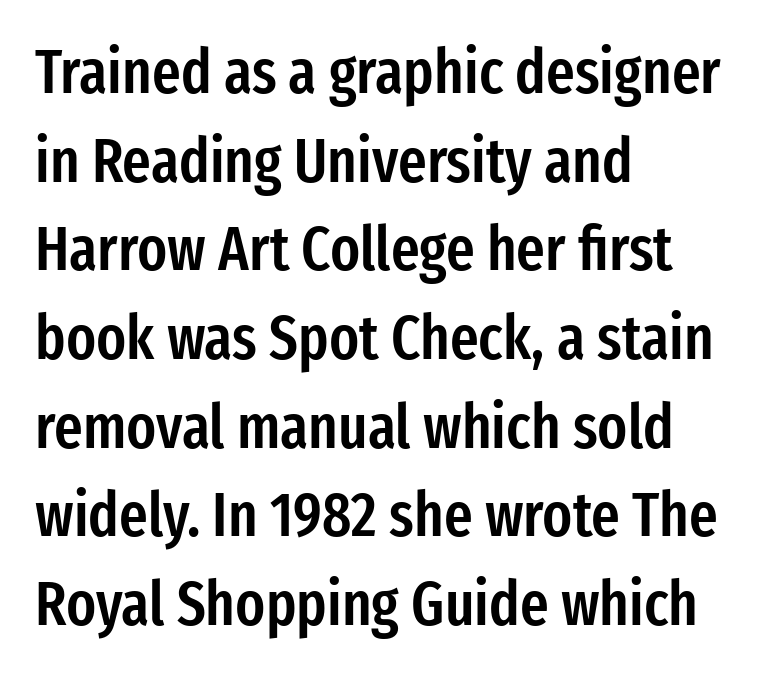
The image shows 62 px semibold, condensed sans-serif type, upright; set left-aligned, normal line spacing (1.43x), normal letter spacing, not underlined; low stroke contrast and a medium x-height.
